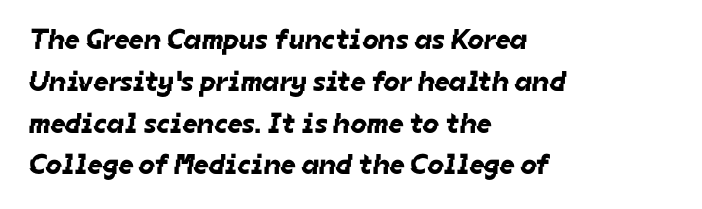
The image shows 29 px sans-serif type; set left-aligned, normal line spacing (1.44x), normal letter spacing, not underlined; low stroke contrast and a medium x-height.
